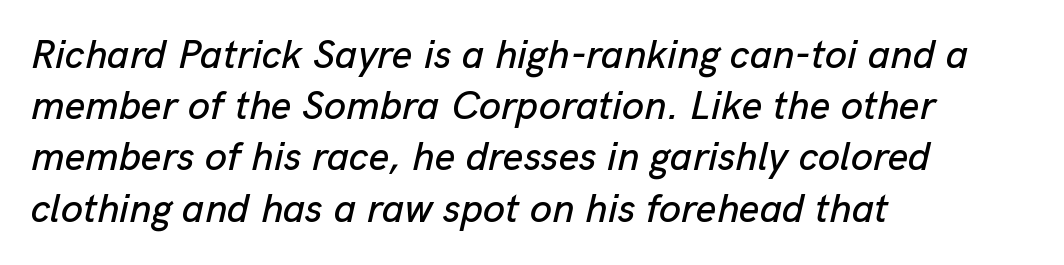
The image shows 40 px text type, italic (leaning right); set left-aligned, normal line spacing (1.28x), normal letter spacing, not underlined; low stroke contrast and a medium x-height.
